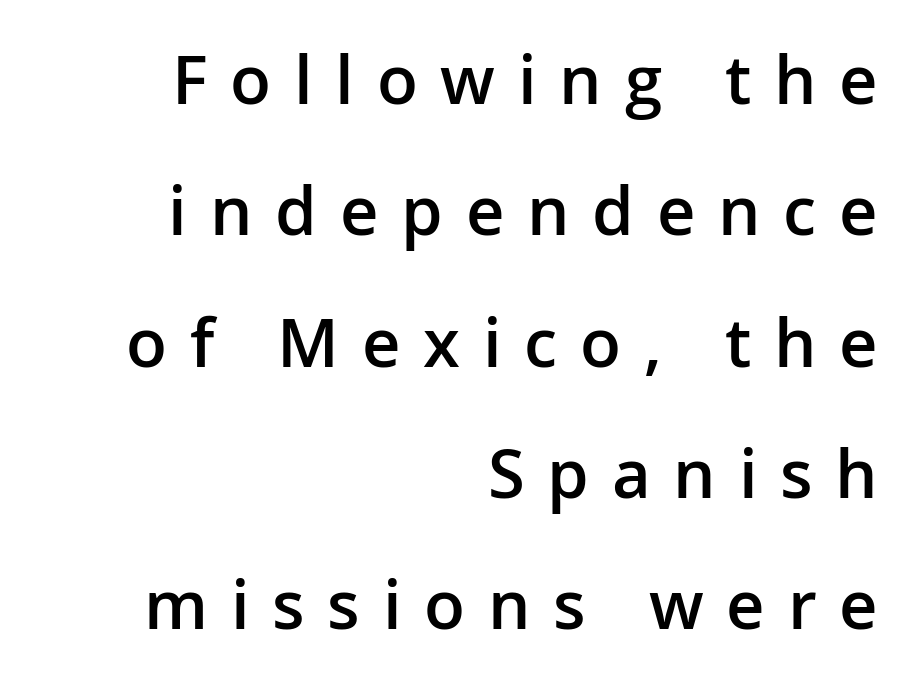
Q: Is the text bold? A: Semi-bold.
Q: Is the text italic (slanted)? A: No, it is upright.
Q: Is the typeface a serif or a sans-serif typeface? A: Sans-serif.
Q: Is the text underlined? A: No.
Q: How is the paragraph aligned? A: Right-aligned.
Q: Is the spacing between letters normal or unusually wide? A: Unusually wide.
Q: Is the spacing between lines tight, normal or loose? A: Loose.
Q: Width (condensed, normal, or wide)? A: Normal.
Q: Stroke contrast? A: Low.
Q: x-height? A: Medium.
Q: Monospaced? A: No.
